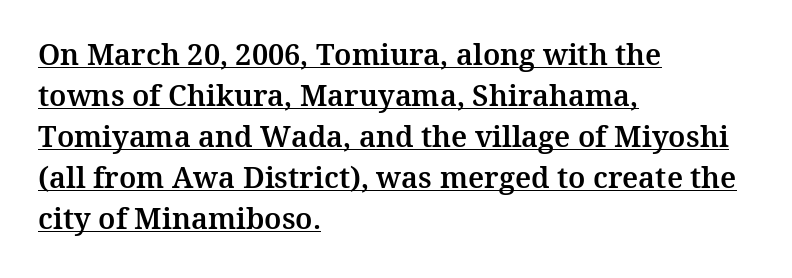
Q: Is the text italic (slanted)? A: No, it is upright.
Q: Is the typeface a serif or a sans-serif typeface? A: Serif.
Q: Is the text underlined? A: Yes.
Q: How is the paragraph aligned? A: Left-aligned.
Q: Is the spacing between letters normal or unusually wide? A: Normal.
Q: Is the spacing between lines tight, normal or loose? A: Normal.
Q: Width (condensed, normal, or wide)? A: Normal.
Q: Stroke contrast? A: Medium.
Q: x-height? A: Medium.
Q: Monospaced? A: No.
